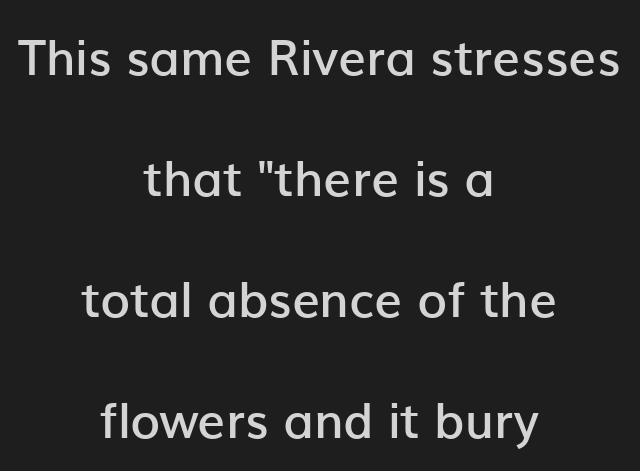
Q: Is the text bold? A: Semi-bold.
Q: Is the text italic (slanted)? A: No, it is upright.
Q: Is the typeface a serif or a sans-serif typeface? A: Sans-serif.
Q: Is the text underlined? A: No.
Q: How is the paragraph aligned? A: Centered.
Q: Is the spacing between letters normal or unusually wide? A: Normal.
Q: Is the spacing between lines tight, normal or loose? A: Loose.
Q: Width (condensed, normal, or wide)? A: Normal.
Q: Stroke contrast? A: Low.
Q: x-height? A: Medium.
Q: Monospaced? A: No.
